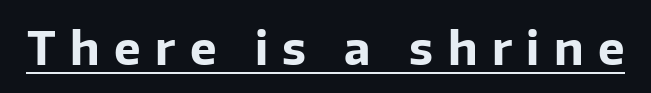
{"serif": "no", "italic": "no", "bold": "yes", "weight": "bold", "width": "normal", "stroke_contrast": "low", "x_height": "medium", "monospaced": "no", "underline": "yes", "letter_spacing": "wide", "letter_spacing_em": 0.32, "glyph_px": 45}
